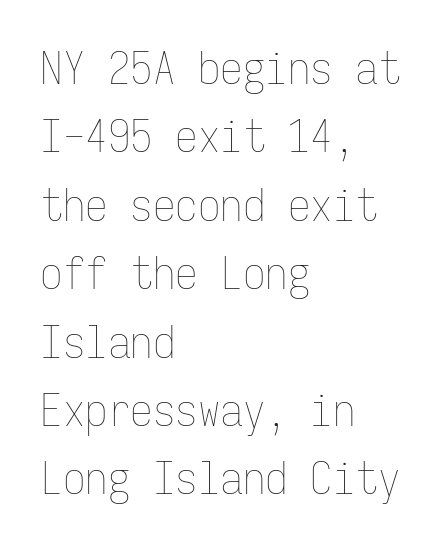
{"italic": "no", "bold": "no", "weight": "thin", "width": "condensed", "stroke_contrast": "low", "x_height": "medium", "monospaced": "yes", "underline": "no", "align": "left", "line_spacing": "normal", "line_spacing_ratio": 1.52, "letter_spacing": "normal", "letter_spacing_em": 0.0, "glyph_px": 45}
